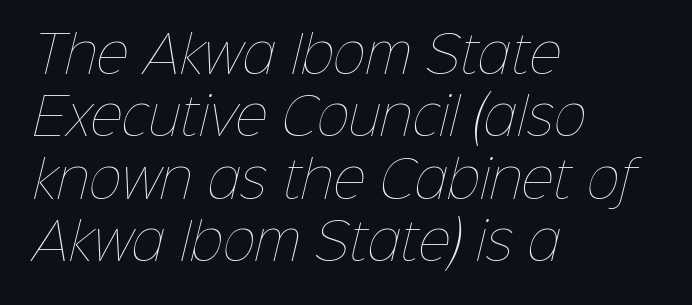
Q: Is the text bold? A: No.
Q: Is the text underlined? A: No.
Q: How is the paragraph aligned? A: Left-aligned.
Q: Is the spacing between letters normal or unusually wide? A: Normal.
Q: Is the spacing between lines tight, normal or loose? A: Normal.
Q: Width (condensed, normal, or wide)? A: Normal.
Q: Stroke contrast? A: Low.
Q: x-height? A: Medium.
Q: Monospaced? A: No.
